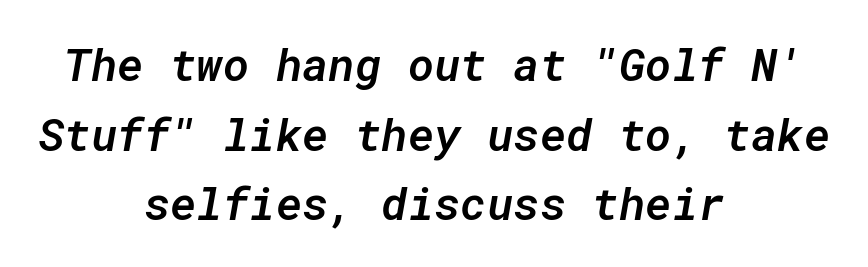
Just letters on the line, the space beneath them empty. Every character here occupies the same horizontal width, giving the sample a typewriter-like rhythm. I'd describe the lettering as semibold — firm but not a full bold. Is the type slanted? Yes — the strokes lean at a clear angle. The tracking reads as untouched default to a designer's eye. The rendering uses a moderate line-height, typical for paragraphs.
